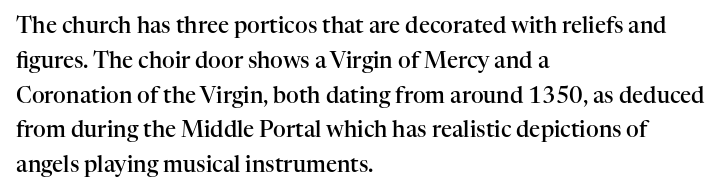
Firm but not heavy-handed strokes: this text is semibold. The specimen omits any rule beneath the text block's lines. Ordinary non-slanted type is in use. Each new line begins a customary step beneath the previous one. The line texture is even and compact thanks to regular tracking.
